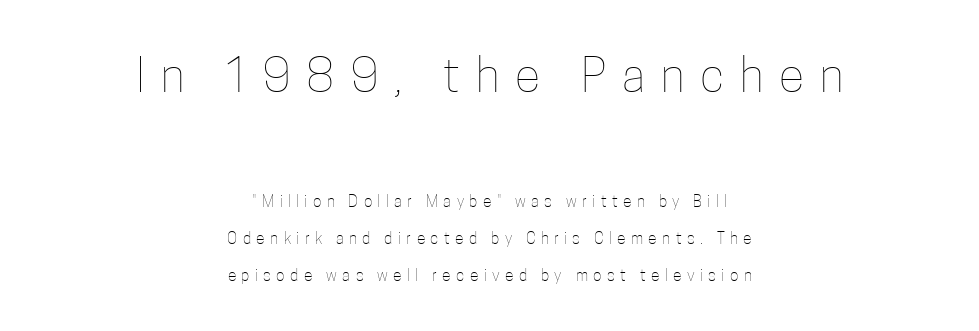
Q: Is the text bold? A: No.
Q: Is the text italic (slanted)? A: No, it is upright.
Q: Is the text underlined? A: No.
Q: How is the paragraph aligned? A: Centered.
Q: Is the spacing between letters normal or unusually wide? A: Unusually wide.
Q: Is the spacing between lines tight, normal or loose? A: Loose.
Q: Which block of text is set in a larger size, the first (top) or the second (bottom)? A: The first (top) one.
Q: Width (condensed, normal, or wide)? A: Condensed.
Q: Stroke contrast? A: Low.
Q: x-height? A: Medium.
Q: Monospaced? A: No.
